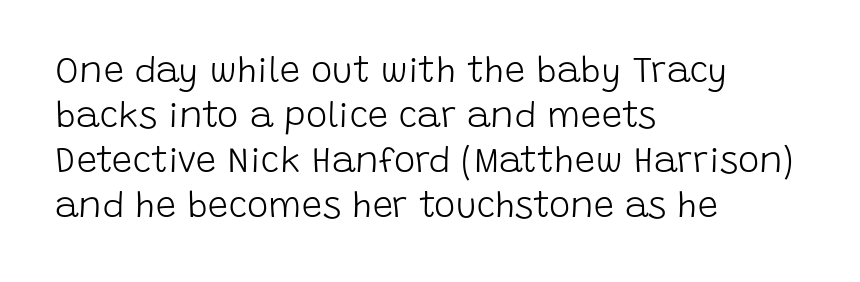
The image shows 36 px light sans-serif type, upright; set left-aligned, normal line spacing (1.25x), normal letter spacing, not underlined; low stroke contrast and a large x-height.
